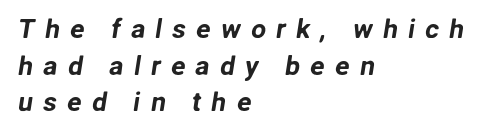
Is the letter spacing exaggerated? Yes — the characters are pushed far apart. Notice how the passage keeps a crisp vertical edge on the left only. Clear beneath every line of the passage. Each new line begins a customary step beneath the previous one.
